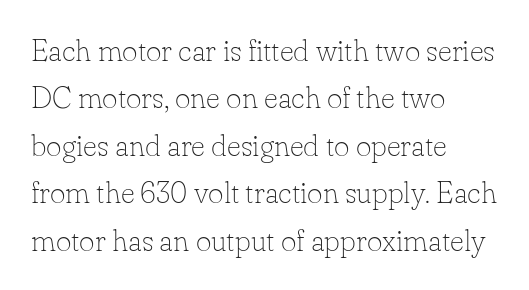
Q: Is the text bold? A: No.
Q: Is the text italic (slanted)? A: No, it is upright.
Q: Is the typeface a serif or a sans-serif typeface? A: Serif.
Q: Is the text underlined? A: No.
Q: How is the paragraph aligned? A: Left-aligned.
Q: Is the spacing between letters normal or unusually wide? A: Normal.
Q: Is the spacing between lines tight, normal or loose? A: Normal.
Q: Width (condensed, normal, or wide)? A: Normal.
Q: Stroke contrast? A: Low.
Q: x-height? A: Small.
Q: Monospaced? A: No.
